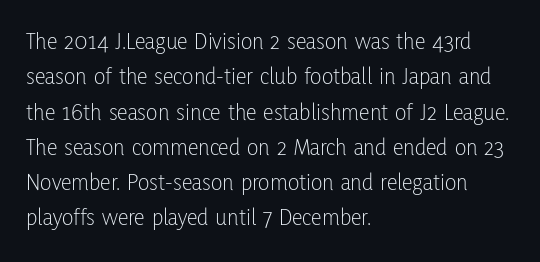
Tracking value appears to be zero — textbook default spacing. Posture: straight, roman, zero tilt. Leftover space on each line is placed entirely after the last word. This is not heavy type; no bold has been used.
